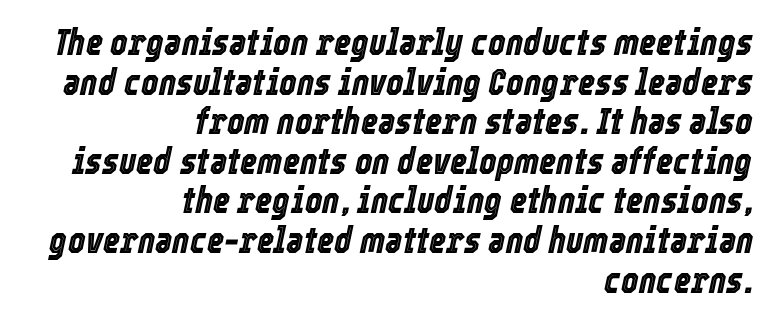
{"italic": "yes", "lean": "right", "slant_degrees": 12, "width": "condensed", "x_height": "medium", "monospaced": "no", "underline": "no", "align": "right", "line_spacing": "tight", "line_spacing_ratio": 1.07, "letter_spacing": "normal", "letter_spacing_em": 0.0, "glyph_px": 37}
